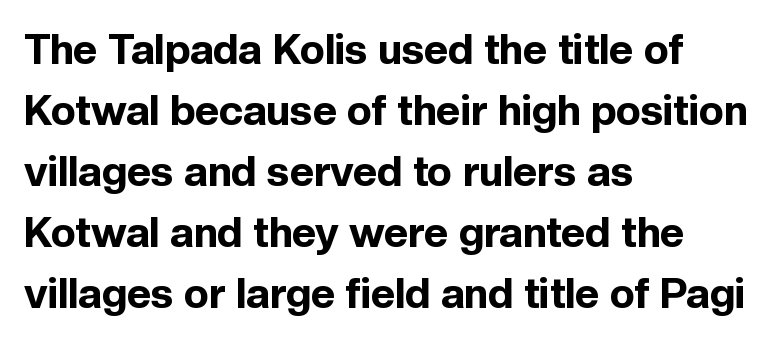
A typesetter would call this proportional, since set widths differ per character. A student would call this left alignment; a typographer would say flush left, rag right. Clear beneath every line of the passage. A typesetter would label this face a sans. Honestly, the row spacing looks completely unremarkable.
